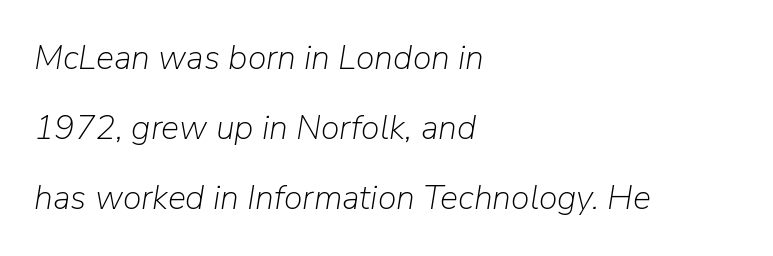
{"italic": "yes", "lean": "right", "slant_degrees": 9, "bold": "no", "weight": "light", "width": "normal", "stroke_contrast": "low", "x_height": "medium", "monospaced": "no", "underline": "no", "align": "left", "line_spacing": "loose", "line_spacing_ratio": 2.06, "letter_spacing": "normal", "letter_spacing_em": 0.0, "glyph_px": 34}
